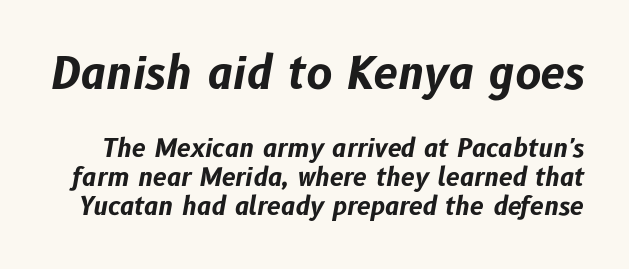
The specimen omits any rule beneath the text block's lines. Proportional: the letters do not fall into vertical columns. If you squint, the top block still reads clearly — it's the larger of the two. Emphasis by weight is at full strength: bold.
